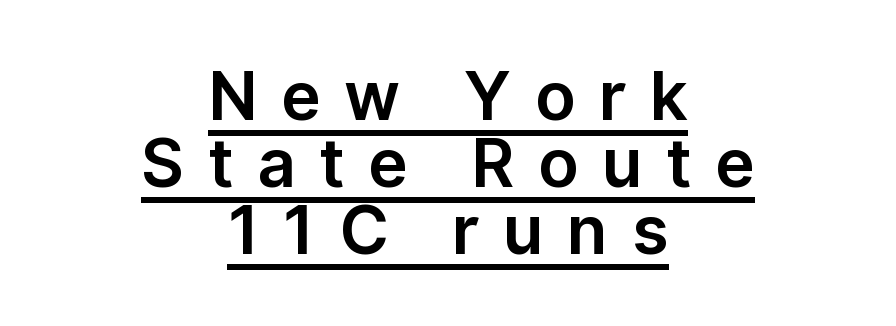
Unlike a traditional serif, this face leaves its strokes unadorned. Style check: upright. What decoration does the sample have? An underline. The letterforms stand isolated, each surrounded by extra space. The rendering uses natural spacing where letterforms have individual widths.
